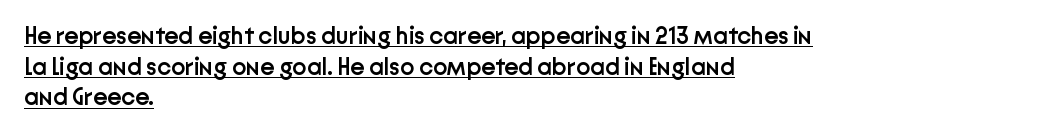
The line texture is even and compact thanks to regular tracking. Where is the straight margin? On the left. Italic: no, the glyphs are upright roman. Look at the stroke-to-counter ratio: somewhat heavy, a semibold.
